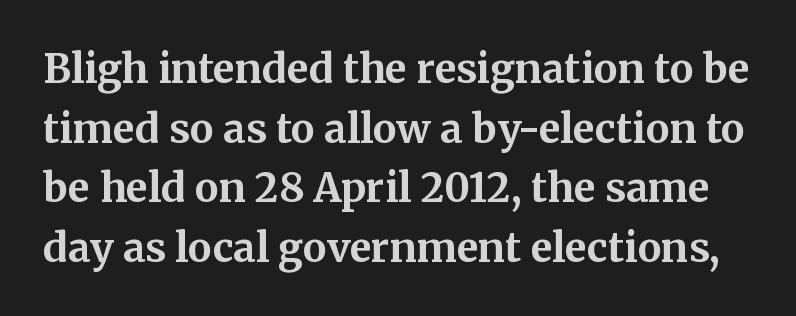
The image shows 40 px bold serif type, upright; set normal line spacing (1.49x), normal letter spacing, not underlined; medium stroke contrast and a medium x-height.
